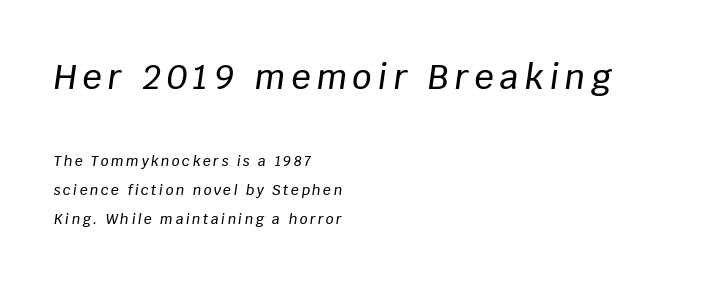
{"italic": "yes", "lean": "right", "slant_degrees": 8, "width": "normal", "stroke_contrast": "low", "x_height": "large", "monospaced": "no", "underline": "no", "align": "left", "line_spacing": "loose", "line_spacing_ratio": 2.06, "larger_block": "first", "size_ratio": 2.43, "glyph_px": 34}
